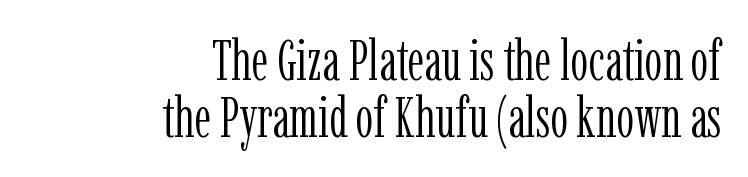
Q: Is the text bold? A: No.
Q: Is the text italic (slanted)? A: No, it is upright.
Q: Is the typeface a serif or a sans-serif typeface? A: Serif.
Q: Is the text underlined? A: No.
Q: How is the paragraph aligned? A: Right-aligned.
Q: Is the spacing between letters normal or unusually wide? A: Normal.
Q: Is the spacing between lines tight, normal or loose? A: Tight.
Q: Width (condensed, normal, or wide)? A: Condensed.
Q: Stroke contrast? A: Low.
Q: x-height? A: Medium.
Q: Monospaced? A: No.
